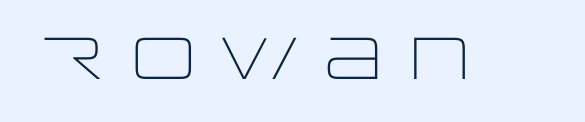
In terms of letterspacing, this is plain default setting. The area under the type is left untouched. Characters remain perfectly vertical along every line. Font category for this specimen: sans-serif. You could not count columns in this text — the font is proportionally spaced.
